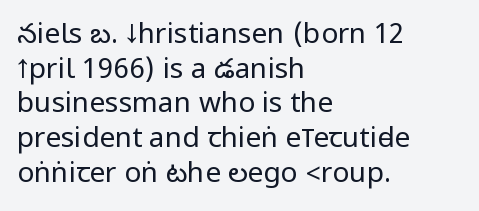
Q: Is the text bold? A: No.
Q: Is the text italic (slanted)? A: No, it is upright.
Q: Is the typeface a serif or a sans-serif typeface? A: Sans-serif.
Q: Is the text underlined? A: No.
Q: How is the paragraph aligned? A: Left-aligned.
Q: Is the spacing between letters normal or unusually wide? A: Normal.
Q: Width (condensed, normal, or wide)? A: Condensed.
Q: Stroke contrast? A: Low.
